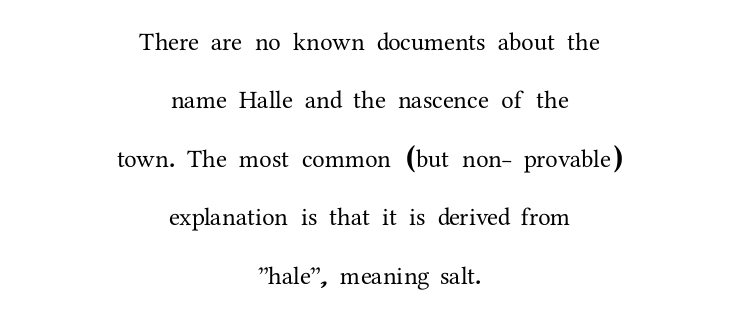
Q: Is the text italic (slanted)? A: No, it is upright.
Q: Is the text underlined? A: No.
Q: How is the paragraph aligned? A: Centered.
Q: Is the spacing between letters normal or unusually wide? A: Normal.
Q: Is the spacing between lines tight, normal or loose? A: Loose.
